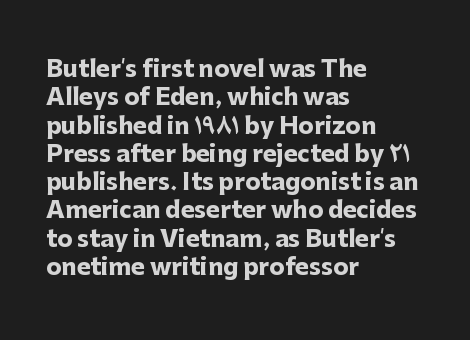
The image shows 23 px bold type, upright; set left-aligned, line spacing 1.23x, normal letter spacing, not underlined.
